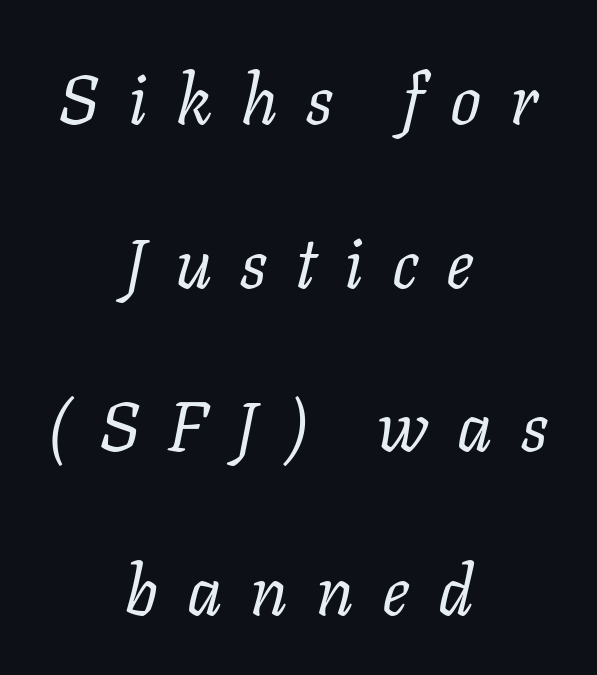
{"serif": "yes", "italic": "yes", "lean": "right", "slant_degrees": 11, "bold": "no", "weight": "regular", "width": "normal", "stroke_contrast": "low", "x_height": "medium", "monospaced": "no", "underline": "no", "align": "center", "line_spacing": "loose", "line_spacing_ratio": 2.37, "letter_spacing": "wide", "letter_spacing_em": 0.41, "glyph_px": 69}
